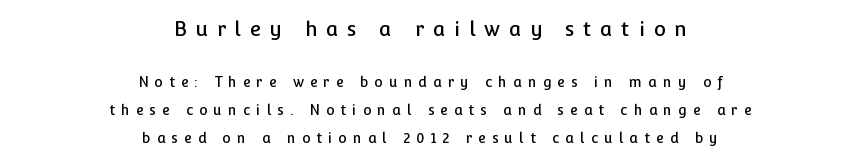
The space beneath each line is pristine and unruled. Compared with typical body copy, the letter spacing here is much looser. Look at the glyph heights: the upper group is clearly the bigger setting. The passage shown stacks its lines with a broad gap. The letters stand straight up with perfectly vertical stems.
